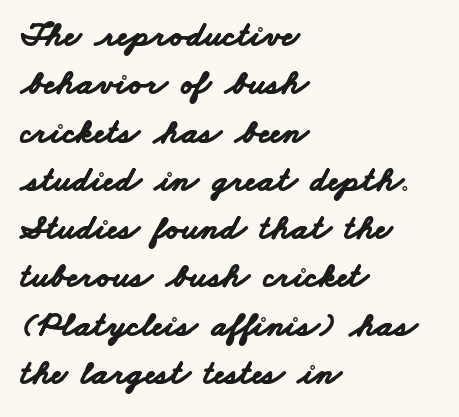
{"serif": "no", "bold": "yes", "weight": "bold", "width": "wide", "stroke_contrast": "low", "x_height": "small", "monospaced": "no", "underline": "no", "align": "left", "line_spacing": "normal", "line_spacing_ratio": 1.38, "letter_spacing": "normal", "letter_spacing_em": 0.0, "glyph_px": 35}
